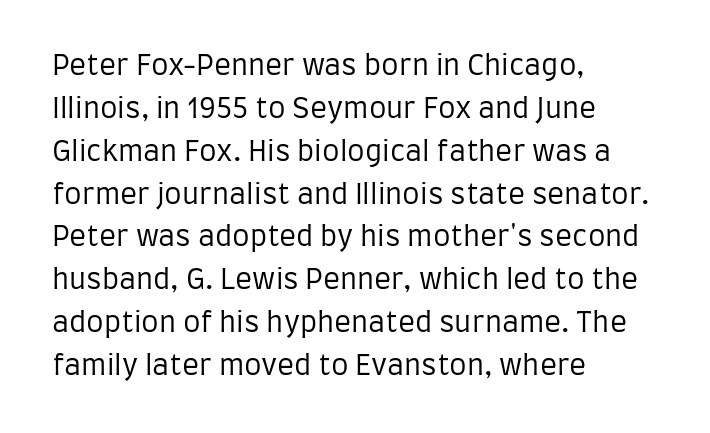
Nope, not italic — everything's standing straight. This sample has the flowing, uneven cadence of proportional lettering. Compared with typical body copy, the letter spacing here is the same. Type style note: lacks serifs. This reads as an unemphasized weight, regular at the heaviest.
